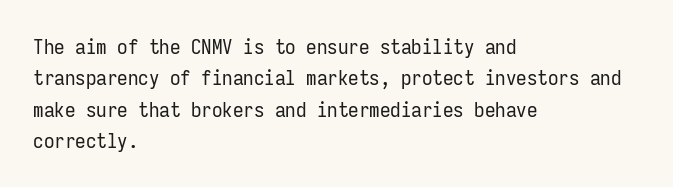
Q: Is the text bold? A: No.
Q: Is the text italic (slanted)? A: No, it is upright.
Q: Is the text underlined? A: No.
Q: How is the paragraph aligned? A: Left-aligned.
Q: Is the spacing between letters normal or unusually wide? A: Normal.
Q: Is the spacing between lines tight, normal or loose? A: Normal.
